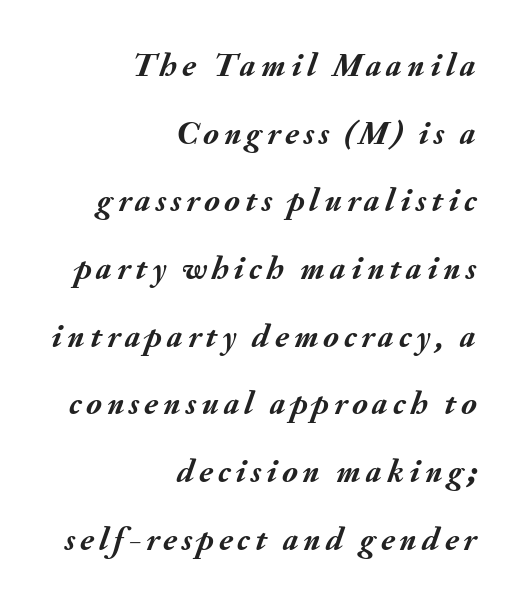
Q: Is the text bold? A: Yes.
Q: Is the text italic (slanted)? A: Yes, it leans right by about 20 degrees.
Q: Is the text underlined? A: No.
Q: How is the paragraph aligned? A: Right-aligned.
Q: Is the spacing between lines tight, normal or loose? A: Loose.
Q: Width (condensed, normal, or wide)? A: Normal.
Q: Stroke contrast? A: Medium.
Q: x-height? A: Small.
Q: Monospaced? A: No.
